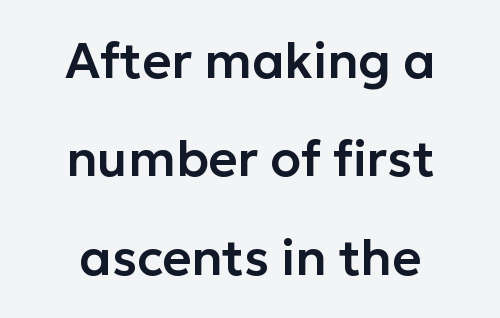
The image shows 50 px sans-serif type, upright; set centered, loose line spacing (1.97x), normal letter spacing, not underlined; low stroke contrast and a medium x-height.
